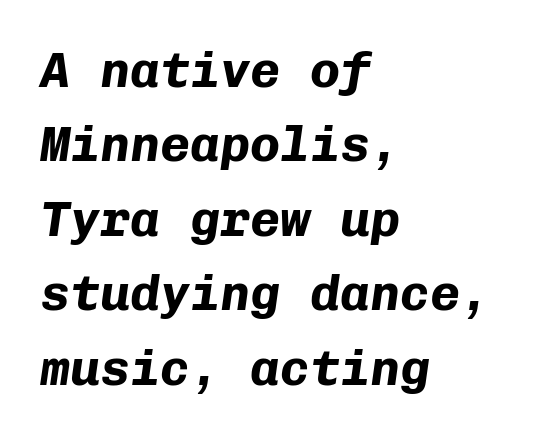
The image shows 50 px bold type, italic (leaning right), monospaced; set left-aligned, normal line spacing (1.49x), normal letter spacing, not underlined; low stroke contrast and a medium x-height.
